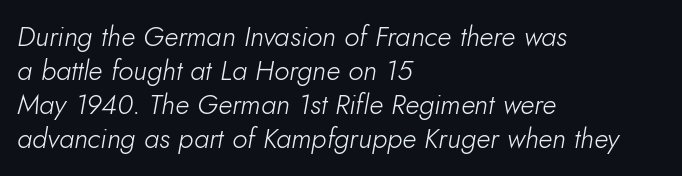
{"italic": "yes", "lean": "right", "slant_degrees": 10, "bold": "no", "weight": "light", "width": "normal", "stroke_contrast": "low", "x_height": "small", "monospaced": "no", "underline": "no", "align": "left", "line_spacing_ratio": 1.22, "letter_spacing": "normal", "letter_spacing_em": 0.0, "glyph_px": 28}
